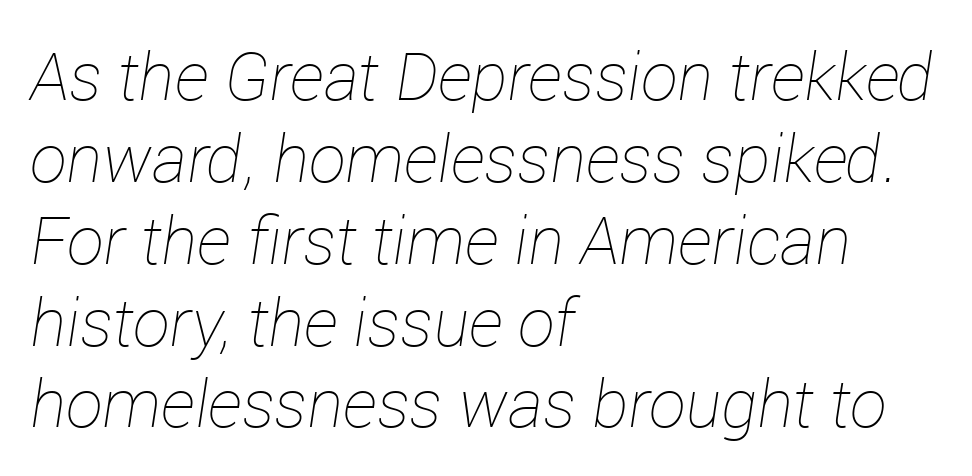
{"italic": "yes", "lean": "right", "slant_degrees": 12, "bold": "no", "weight": "thin", "width": "normal", "stroke_contrast": "low", "x_height": "medium", "monospaced": "no", "underline": "no", "align": "left", "line_spacing_ratio": 1.24, "letter_spacing": "normal", "letter_spacing_em": 0.0, "glyph_px": 66}
